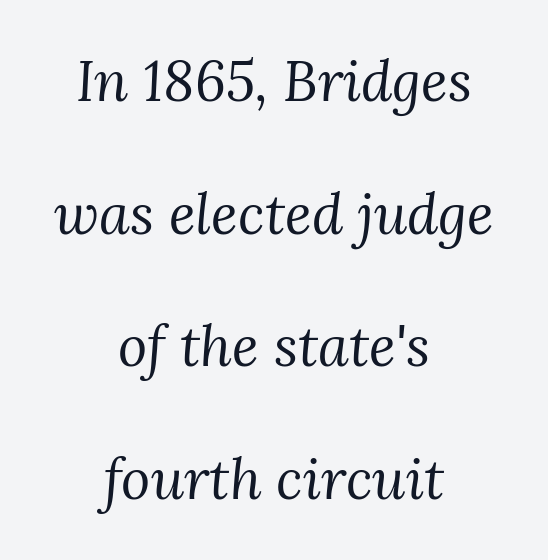
{"serif": "yes", "italic": "yes", "lean": "right", "slant_degrees": 3, "bold": "no", "weight": "regular", "width": "normal", "stroke_contrast": "medium", "x_height": "medium", "monospaced": "no", "underline": "no", "align": "center", "line_spacing": "loose", "line_spacing_ratio": 2.37, "letter_spacing": "normal", "letter_spacing_em": 0.0, "glyph_px": 56}
